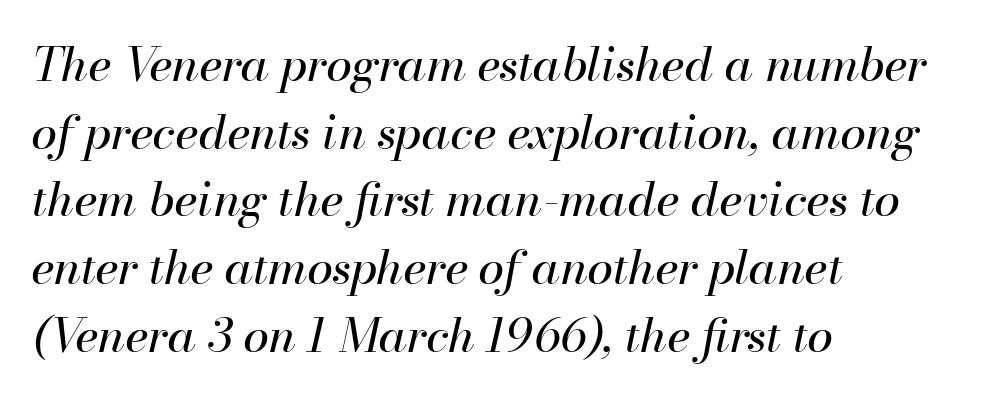
Weight: regular or lighter. Looks like regular typesetting: each glyph gets only the width it needs. Regular leading. Unmarked baselines from the first word to the last.
